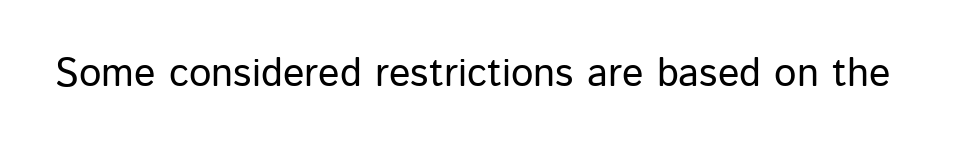
{"serif": "no", "italic": "no", "width": "normal", "stroke_contrast": "low", "x_height": "medium", "monospaced": "no", "underline": "no", "letter_spacing": "normal", "letter_spacing_em": 0.0, "glyph_px": 40}
